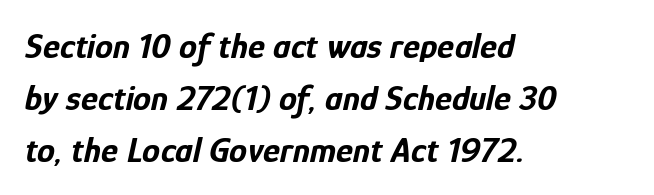
Q: Is the text bold? A: Yes.
Q: Is the text italic (slanted)? A: Yes, it leans right by about 12 degrees.
Q: Is the text underlined? A: No.
Q: How is the paragraph aligned? A: Left-aligned.
Q: Is the spacing between letters normal or unusually wide? A: Normal.
Q: Is the spacing between lines tight, normal or loose? A: Normal.
Q: Width (condensed, normal, or wide)? A: Condensed.
Q: Stroke contrast? A: Low.
Q: x-height? A: Medium.
Q: Monospaced? A: No.
